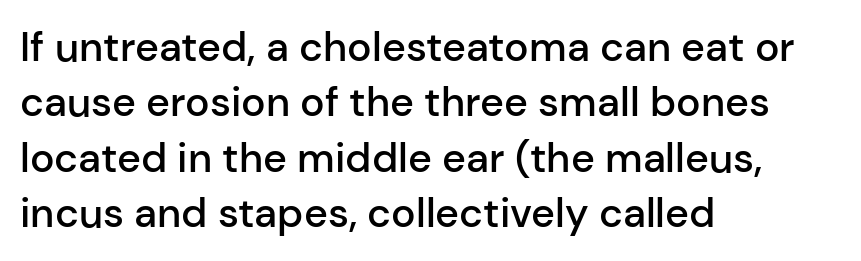
Q: Is the text bold? A: Semi-bold.
Q: Is the text italic (slanted)? A: No, it is upright.
Q: Is the typeface a serif or a sans-serif typeface? A: Sans-serif.
Q: Is the text underlined? A: No.
Q: How is the paragraph aligned? A: Left-aligned.
Q: Is the spacing between letters normal or unusually wide? A: Normal.
Q: Is the spacing between lines tight, normal or loose? A: Normal.
Q: Width (condensed, normal, or wide)? A: Normal.
Q: Stroke contrast? A: Low.
Q: x-height? A: Medium.
Q: Monospaced? A: No.
